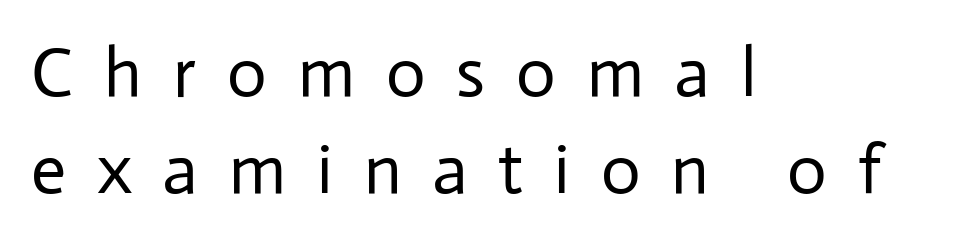
{"serif": "no", "italic": "no", "bold": "no", "weight": "regular", "width": "normal", "stroke_contrast": "low", "x_height": "medium", "monospaced": "no", "underline": "no", "align": "left", "line_spacing": "normal", "line_spacing_ratio": 1.41, "letter_spacing": "wide", "letter_spacing_em": 0.45, "glyph_px": 69}
